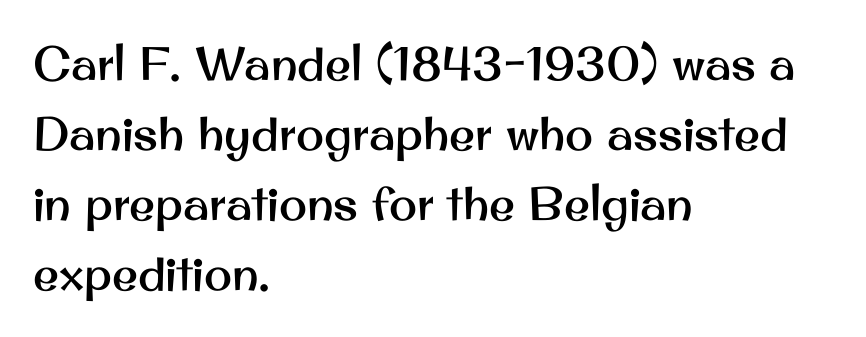
Q: Is the text italic (slanted)? A: No, it is upright.
Q: Is the typeface a serif or a sans-serif typeface? A: Sans-serif.
Q: Is the text underlined? A: No.
Q: How is the paragraph aligned? A: Left-aligned.
Q: Is the spacing between letters normal or unusually wide? A: Normal.
Q: Is the spacing between lines tight, normal or loose? A: Normal.
Q: Width (condensed, normal, or wide)? A: Normal.
Q: Stroke contrast? A: Medium.
Q: x-height? A: Small.
Q: Monospaced? A: No.
